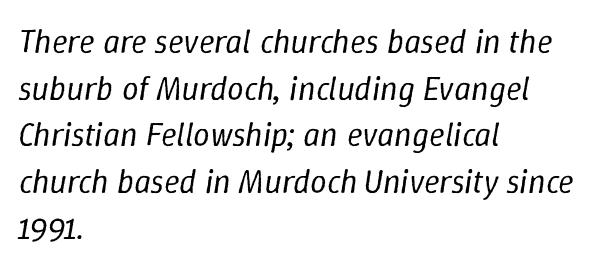
{"italic": "yes", "lean": "right", "slant_degrees": 9, "bold": "no", "weight": "regular", "width": "normal", "stroke_contrast": "low", "x_height": "medium", "monospaced": "no", "underline": "no", "align": "left", "line_spacing": "normal", "line_spacing_ratio": 1.41, "letter_spacing": "normal", "letter_spacing_em": 0.0, "glyph_px": 33}
